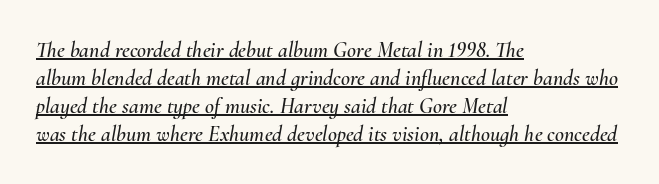
{"italic": "yes", "lean": "right", "slant_degrees": 10, "underline": "yes", "align": "left", "line_spacing": "normal", "line_spacing_ratio": 1.27, "letter_spacing": "normal", "letter_spacing_em": 0.0, "glyph_px": 22}
